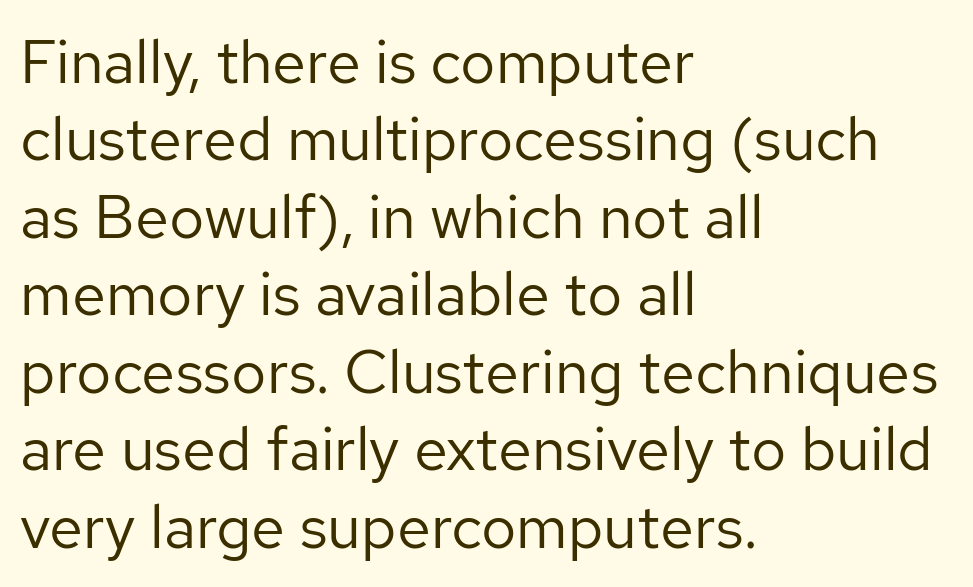
The image shows 61 px regular-weight sans-serif type, upright; set left-aligned, normal line spacing (1.27x), normal letter spacing, not underlined; low stroke contrast and a medium x-height.
